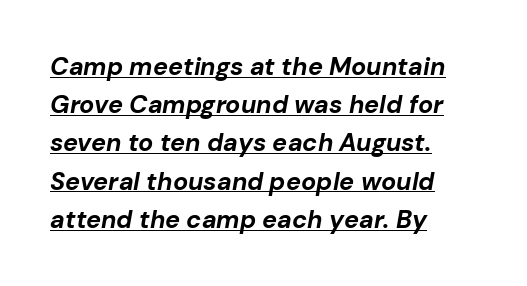
Tracking here is standard; glyphs follow each other at the usual distance. The letters are slanted; this is an italic face. Bold? Absolutely — the strokes are thick and heavy. Honestly, the underline is the first thing you notice here.
